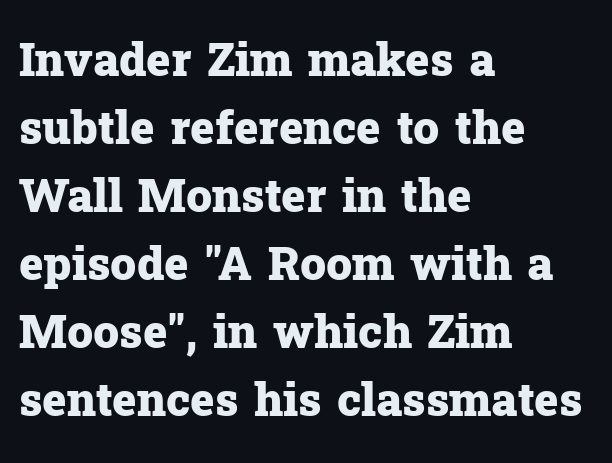
Q: Is the text bold? A: Yes.
Q: Is the text italic (slanted)? A: No, it is upright.
Q: Is the typeface a serif or a sans-serif typeface? A: Serif.
Q: Is the text underlined? A: No.
Q: How is the paragraph aligned? A: Left-aligned.
Q: Is the spacing between letters normal or unusually wide? A: Normal.
Q: Is the spacing between lines tight, normal or loose? A: Normal.
Q: Width (condensed, normal, or wide)? A: Normal.
Q: Stroke contrast? A: Low.
Q: x-height? A: Medium.
Q: Monospaced? A: No.
